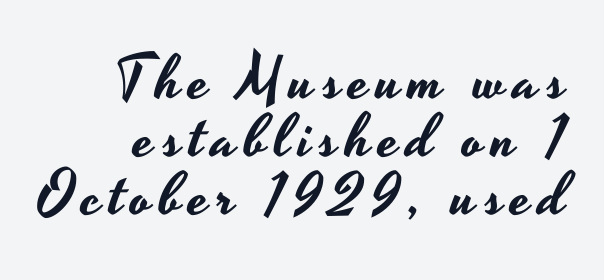
Q: Is the text italic (slanted)? A: Yes.
Q: Is the typeface a serif or a sans-serif typeface? A: Sans-serif.
Q: Is the text underlined? A: No.
Q: Is the spacing between lines tight, normal or loose? A: Tight.
Q: Width (condensed, normal, or wide)? A: Wide.
Q: Stroke contrast? A: Low.
Q: x-height? A: Small.
Q: Monospaced? A: No.
